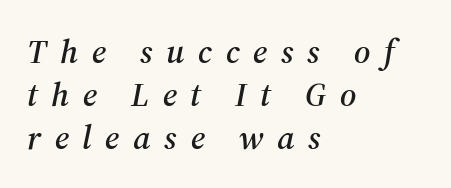
{"serif": "yes", "italic": "yes", "lean": "right", "slant_degrees": 12, "width": "normal", "stroke_contrast": "medium", "x_height": "medium", "monospaced": "no", "underline": "no", "align": "left", "line_spacing": "normal", "line_spacing_ratio": 1.26, "letter_spacing": "wide", "letter_spacing_em": 0.4, "glyph_px": 34}
